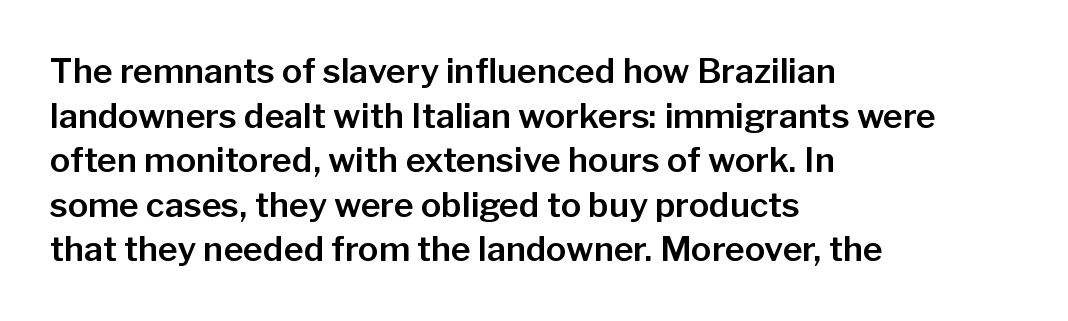
{"serif": "no", "italic": "no", "width": "normal", "stroke_contrast": "low", "x_height": "medium", "monospaced": "no", "underline": "no", "align": "left", "line_spacing": "normal", "line_spacing_ratio": 1.31, "letter_spacing": "normal", "letter_spacing_em": 0.0, "glyph_px": 34}
